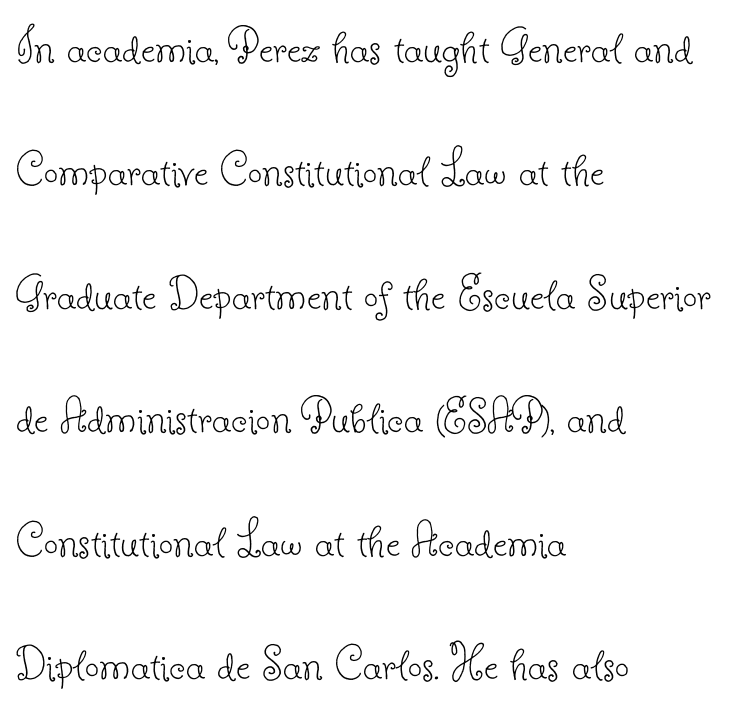
The image shows 51 px thin serif type, upright; set left-aligned, loose line spacing (2.42x), normal letter spacing, not underlined; low stroke contrast and a small x-height.
